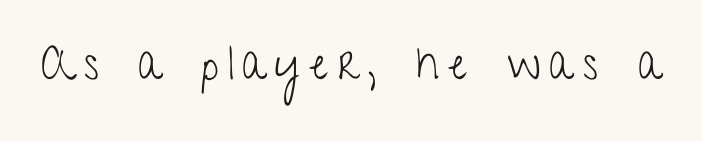
{"serif": "no", "italic": "no", "bold": "no", "weight": "light", "width": "condensed", "stroke_contrast": "low", "x_height": "medium", "monospaced": "no", "underline": "no", "letter_spacing": "wide", "letter_spacing_em": 0.21, "glyph_px": 44}
